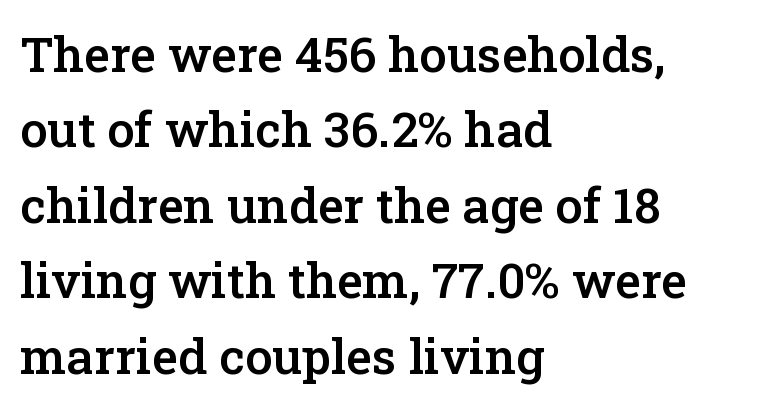
The image shows 49 px semibold serif type, upright; set left-aligned, normal line spacing (1.54x), normal letter spacing, not underlined; low stroke contrast and a medium x-height.
